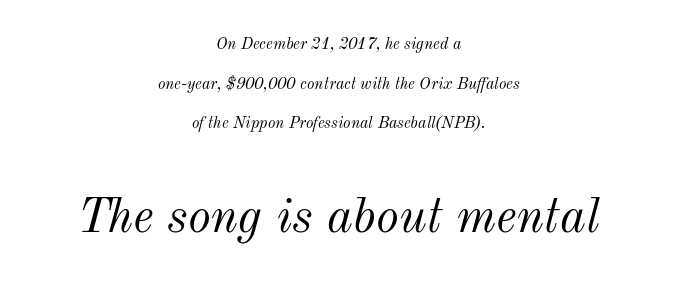
{"italic": "yes", "lean": "right", "slant_degrees": 12, "bold": "no", "weight": "light", "width": "normal", "stroke_contrast": "medium", "x_height": "small", "monospaced": "no", "underline": "no", "align": "center", "line_spacing": "loose", "line_spacing_ratio": 2.48, "letter_spacing": "normal", "letter_spacing_em": 0.0, "larger_block": "second", "size_ratio": 3.06, "glyph_px": 49}
